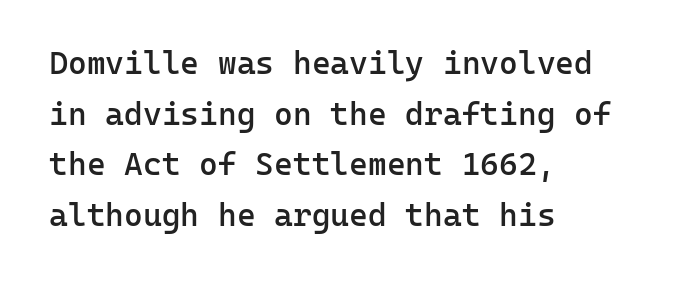
{"serif": "no", "italic": "no", "bold": "semi", "weight": "semibold", "width": "normal", "stroke_contrast": "low", "x_height": "medium", "monospaced": "yes", "underline": "no", "align": "left", "line_spacing": "normal", "line_spacing_ratio": 1.58, "letter_spacing": "normal", "letter_spacing_em": 0.0, "glyph_px": 32}
